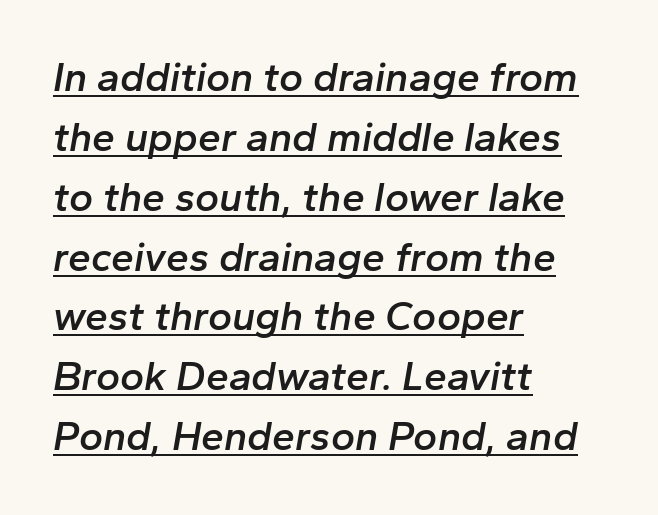
{"italic": "yes", "lean": "right", "slant_degrees": 10, "bold": "semi", "weight": "semibold", "width": "normal", "stroke_contrast": "low", "x_height": "medium", "monospaced": "no", "underline": "yes", "align": "left", "line_spacing": "normal", "line_spacing_ratio": 1.46, "letter_spacing": "normal", "letter_spacing_em": 0.0, "glyph_px": 41}
